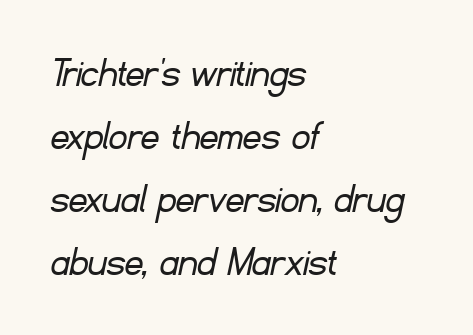
If you drew a ruler down the left edge, every line would touch it. Compared with typical body copy, the letter spacing here is the same. These lines are composed in type without serifs. Is there much room between lines? A standard amount, neither cramped nor airy. Descender tails drop into unmarked territory. Ink coverage per letter is moderate at most.
